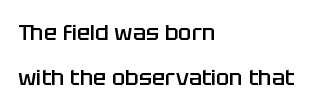
Q: Is the text bold? A: Semi-bold.
Q: Is the text italic (slanted)? A: No, it is upright.
Q: Is the text underlined? A: No.
Q: How is the paragraph aligned? A: Left-aligned.
Q: Is the spacing between letters normal or unusually wide? A: Normal.
Q: Is the spacing between lines tight, normal or loose? A: Loose.
